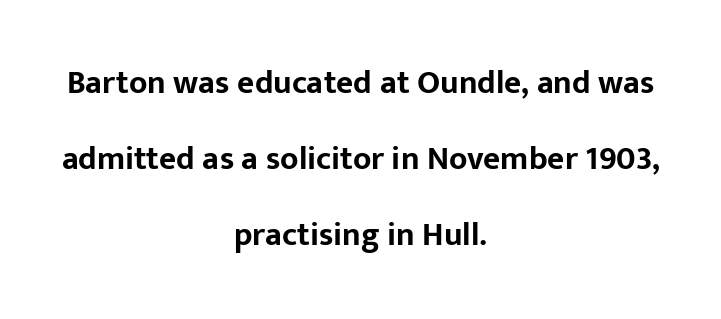
The image shows 33 px bold sans-serif type, upright; set centered, loose line spacing (2.31x), normal letter spacing, not underlined; low stroke contrast and a medium x-height.
